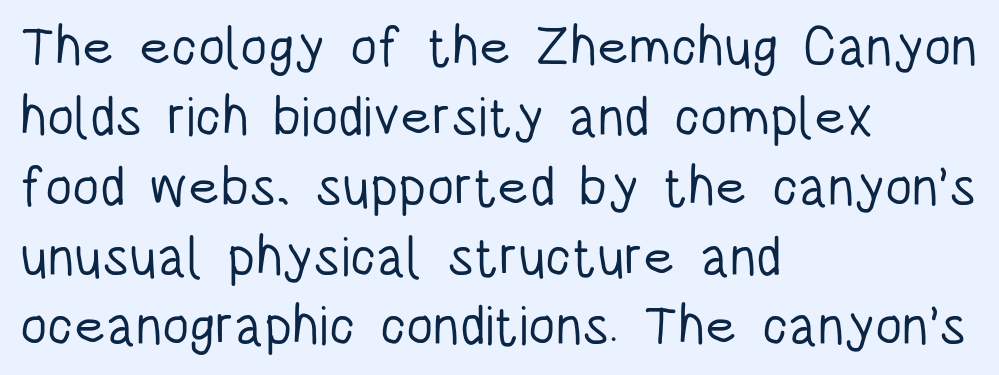
Q: Is the text bold? A: No.
Q: Is the text italic (slanted)? A: No, it is upright.
Q: Is the typeface a serif or a sans-serif typeface? A: Sans-serif.
Q: Is the text underlined? A: No.
Q: How is the paragraph aligned? A: Left-aligned.
Q: Is the spacing between letters normal or unusually wide? A: Normal.
Q: Is the spacing between lines tight, normal or loose? A: Normal.
Q: Width (condensed, normal, or wide)? A: Condensed.
Q: Stroke contrast? A: Low.
Q: x-height? A: Large.
Q: Monospaced? A: No.
